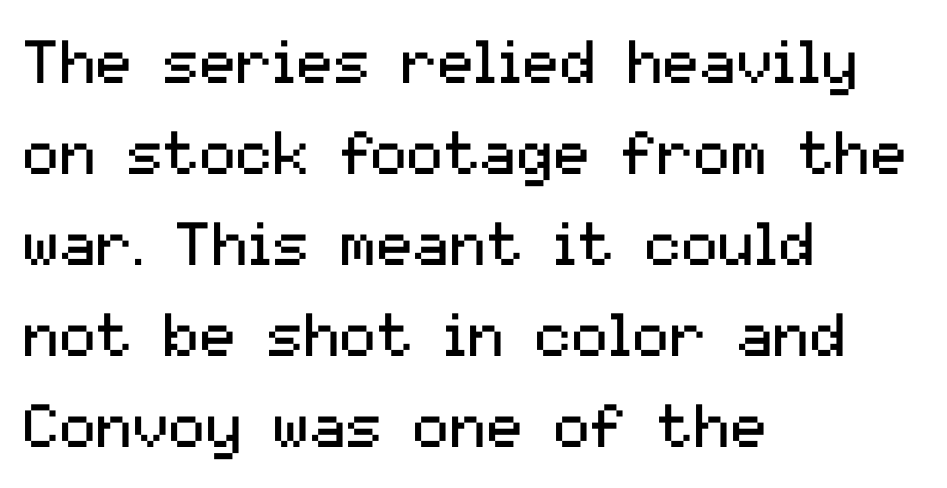
Classification — sans serif. The strip under each line holds only bare page. Each new line begins a customary step beneath the previous one. No chunkiness to these letters — they're not bold.
